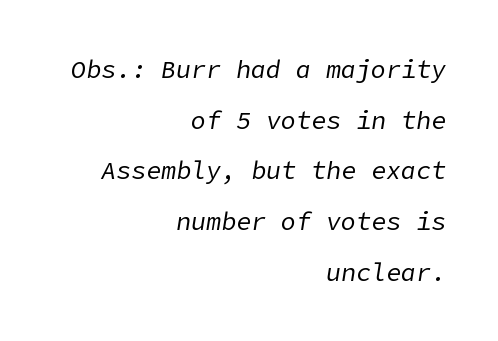
Q: Is the text bold? A: No.
Q: Is the text italic (slanted)? A: Yes, it leans right by about 9 degrees.
Q: Is the text underlined? A: No.
Q: How is the paragraph aligned? A: Right-aligned.
Q: Is the spacing between letters normal or unusually wide? A: Normal.
Q: Is the spacing between lines tight, normal or loose? A: Loose.
